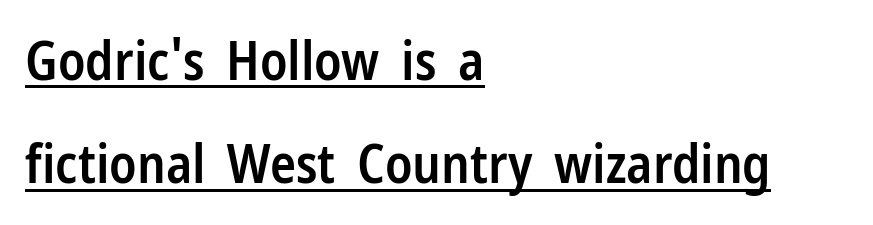
{"serif": "no", "italic": "no", "bold": "semi", "weight": "semibold", "width": "condensed", "stroke_contrast": "low", "x_height": "medium", "monospaced": "no", "underline": "yes", "align": "left", "line_spacing": "loose", "line_spacing_ratio": 1.91, "letter_spacing": "normal", "letter_spacing_em": 0.0, "glyph_px": 54}
